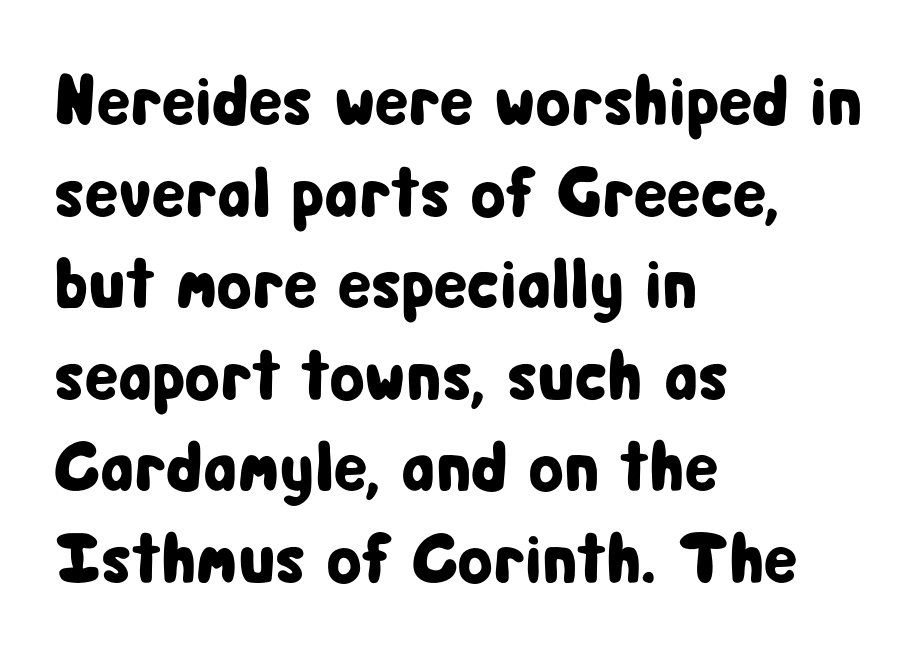
The image shows 71 px condensed sans-serif type, upright; set left-aligned, normal line spacing (1.29x), normal letter spacing, not underlined; low stroke contrast and a medium x-height.
